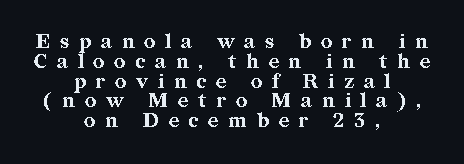
{"italic": "no", "bold": "yes", "underline": "no", "align": "center", "line_spacing": "tight", "line_spacing_ratio": 0.99, "letter_spacing": "wide", "letter_spacing_em": 0.49, "glyph_px": 20}
